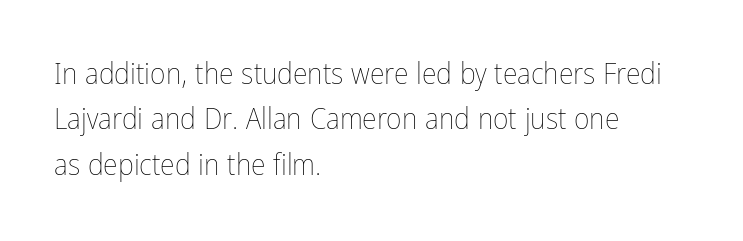
The type is set solid horizontally, with unmodified tracking. The lines in this sample share a left origin and differ only in where they stop. Ordinary non-slanted type is in use. Lines of text with bare space underneath. On a weight scale, this lands at 450 or below.
